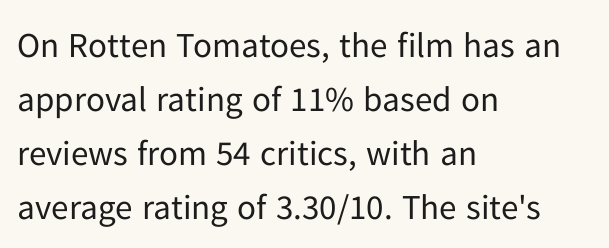
{"serif": "no", "italic": "no", "bold": "no", "weight": "regular", "width": "normal", "stroke_contrast": "low", "x_height": "medium", "monospaced": "no", "underline": "no", "align": "left", "line_spacing": "normal", "line_spacing_ratio": 1.54, "letter_spacing": "normal", "letter_spacing_em": 0.0, "glyph_px": 35}
